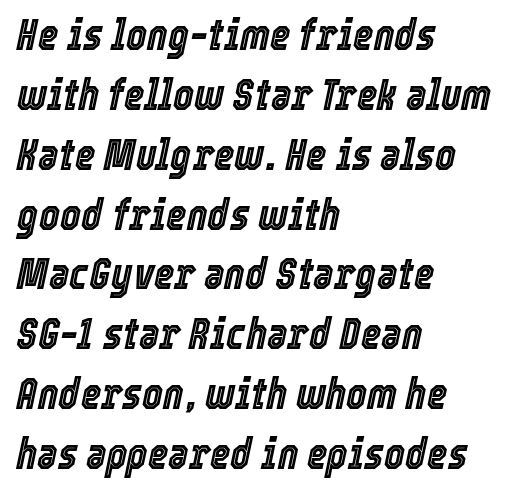
These lines were composed using italics. In CSS terms this would be text-align: left. Quick note: interline space is typical. This rendering features lettering with no underline. No extra tracking has been applied to these lines.
